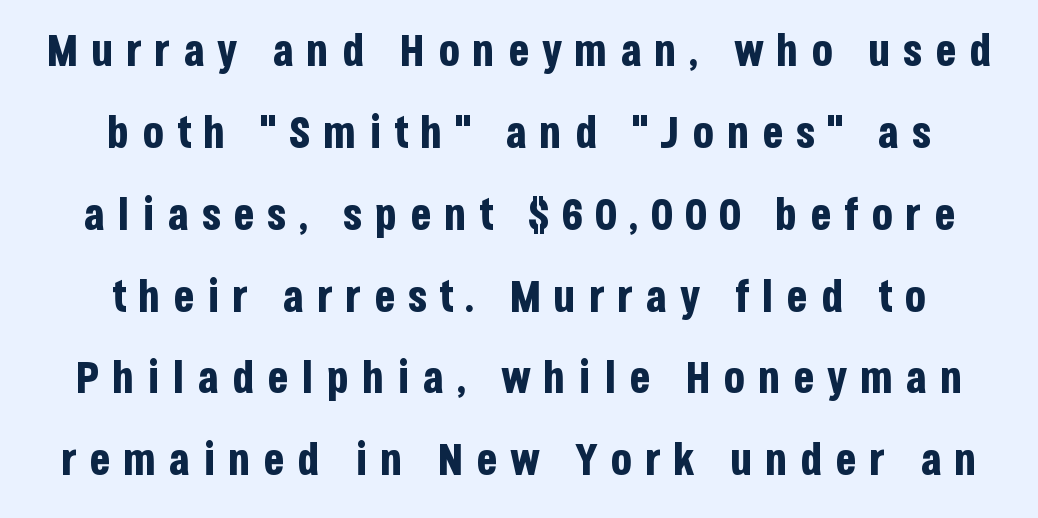
Q: Is the text bold? A: Yes.
Q: Is the text italic (slanted)? A: No, it is upright.
Q: Is the typeface a serif or a sans-serif typeface? A: Sans-serif.
Q: Is the text underlined? A: No.
Q: How is the paragraph aligned? A: Centered.
Q: Is the spacing between letters normal or unusually wide? A: Unusually wide.
Q: Width (condensed, normal, or wide)? A: Condensed.
Q: Stroke contrast? A: Low.
Q: x-height? A: Large.
Q: Monospaced? A: No.
